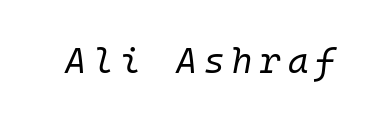
No word sits above an underline. You can tell it's italic because the verticals aren't actually vertical. Do the characters align in a grid? Yes, the font is monospaced. Observe the wide spacing: letters keep a clear distance from each other. The typesetting does not lean heavy: it is not bold.
